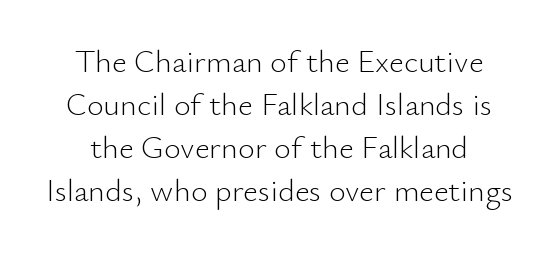
{"serif": "no", "italic": "no", "bold": "no", "weight": "light", "width": "normal", "stroke_contrast": "low", "x_height": "small", "monospaced": "no", "underline": "no", "line_spacing": "normal", "line_spacing_ratio": 1.34, "letter_spacing": "normal", "letter_spacing_em": 0.0, "glyph_px": 32}
